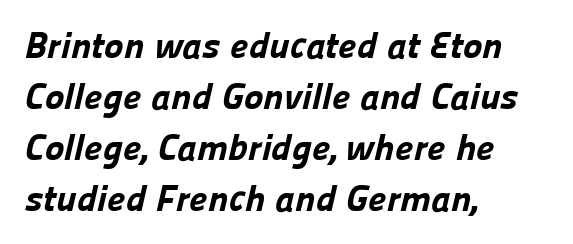
{"serif": "no", "bold": "yes", "weight": "bold", "width": "normal", "stroke_contrast": "low", "x_height": "medium", "monospaced": "no", "underline": "no", "align": "left", "line_spacing": "normal", "line_spacing_ratio": 1.38, "letter_spacing": "normal", "letter_spacing_em": 0.0, "glyph_px": 37}
